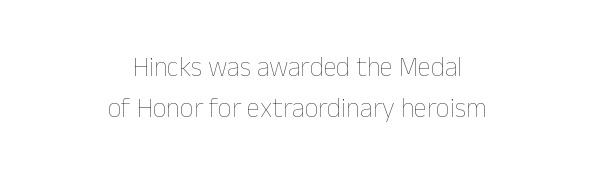
Q: Is the text bold? A: No.
Q: Is the text italic (slanted)? A: No, it is upright.
Q: Is the text underlined? A: No.
Q: How is the paragraph aligned? A: Centered.
Q: Is the spacing between letters normal or unusually wide? A: Normal.
Q: Is the spacing between lines tight, normal or loose? A: Normal.
